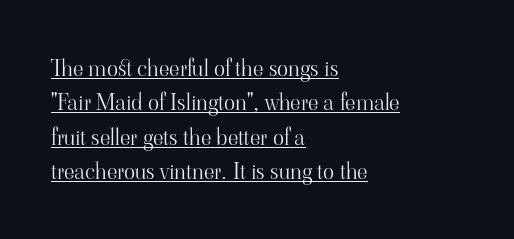
{"italic": "no", "bold": "no", "underline": "yes", "align": "left", "line_spacing": "normal", "line_spacing_ratio": 1.49, "letter_spacing": "normal", "letter_spacing_em": 0.0, "glyph_px": 23}
